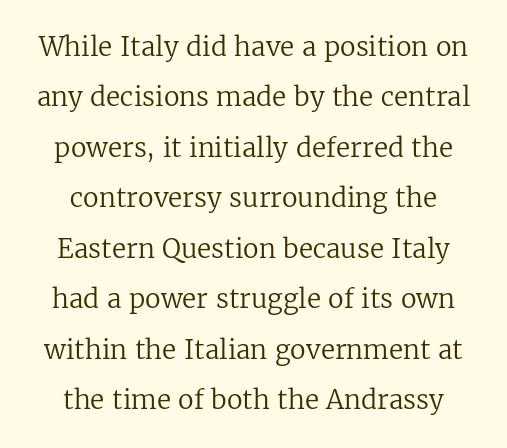
Q: Is the text bold? A: No.
Q: Is the text italic (slanted)? A: No, it is upright.
Q: Is the text underlined? A: No.
Q: Is the spacing between letters normal or unusually wide? A: Normal.
Q: Is the spacing between lines tight, normal or loose? A: Loose.
